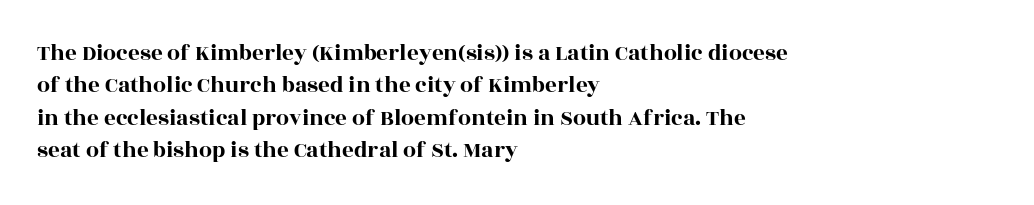
Rule under the text: the space is simply empty. Glyph-to-glyph distance matches everyday printed text. This block has exactly the height ordinary leading produces. Every character sits straight up, as roman type does. Teacher's note: observe the even left margin — that is flush-left alignment.
